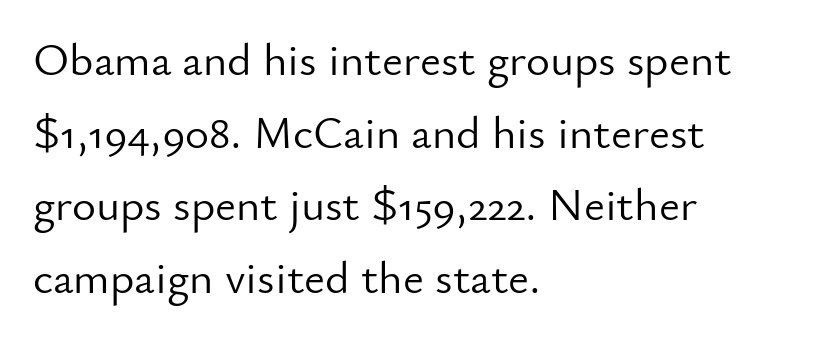
The image shows 46 px light sans-serif type, upright; set left-aligned, normal line spacing (1.58x), normal letter spacing, not underlined; low stroke contrast and a small x-height.
